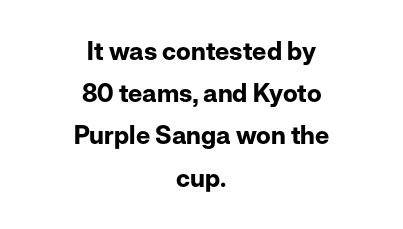
{"italic": "no", "bold": "yes", "underline": "no", "align": "center", "line_spacing": "normal", "line_spacing_ratio": 1.69, "letter_spacing": "normal", "letter_spacing_em": 0.0, "glyph_px": 25}
